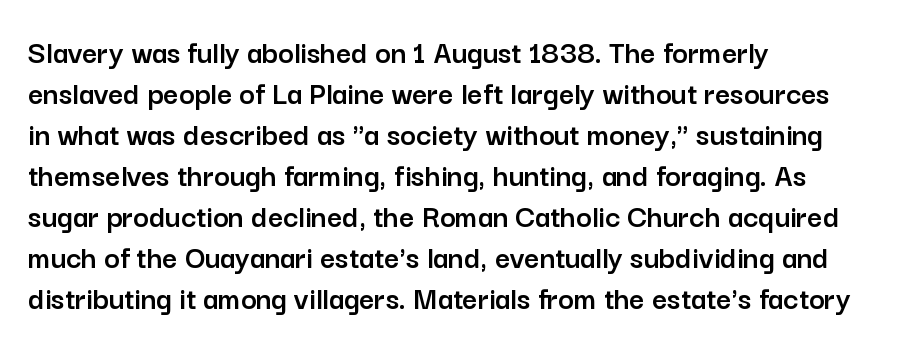
The glyphs in this specimen are sans serif. A typesetter would call this proportional, since set widths differ per character. Every character sits straight up, as roman type does. A student would call this left alignment; a typographer would say flush left, rag right.
